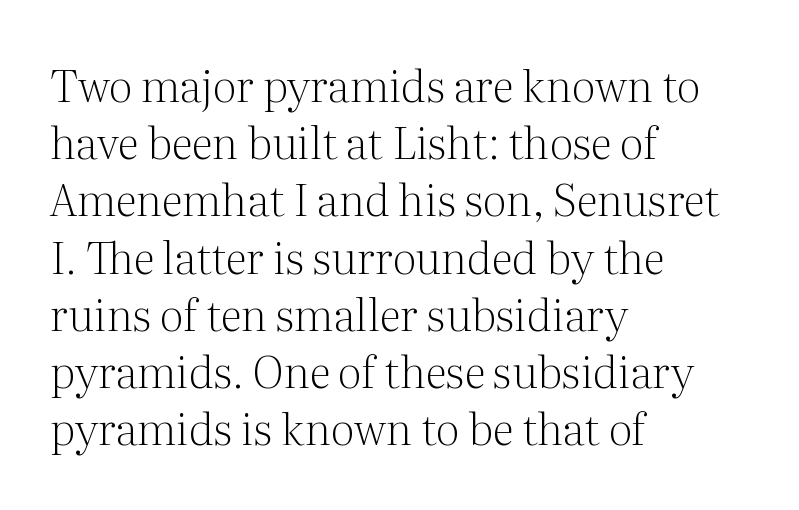
{"serif": "yes", "italic": "no", "bold": "no", "weight": "light", "width": "normal", "stroke_contrast": "medium", "x_height": "medium", "monospaced": "no", "underline": "no", "align": "left", "line_spacing": "normal", "line_spacing_ratio": 1.3, "letter_spacing": "normal", "letter_spacing_em": 0.0, "glyph_px": 44}
